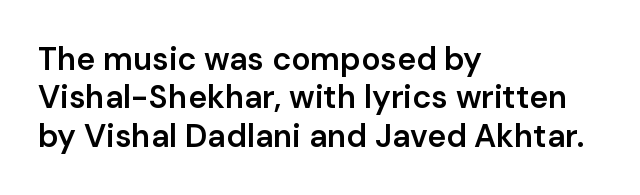
Q: Is the text bold? A: Semi-bold.
Q: Is the text italic (slanted)? A: No, it is upright.
Q: Is the typeface a serif or a sans-serif typeface? A: Sans-serif.
Q: Is the text underlined? A: No.
Q: How is the paragraph aligned? A: Left-aligned.
Q: Is the spacing between letters normal or unusually wide? A: Normal.
Q: Width (condensed, normal, or wide)? A: Normal.
Q: Stroke contrast? A: Low.
Q: x-height? A: Medium.
Q: Monospaced? A: No.
